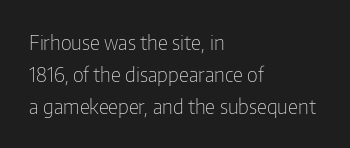
This is not heavy type; no bold has been used. Tracking here is standard; glyphs follow each other at the usual distance. Horizontal bands of white between lines are of average thickness. Underlining? Definitely not there. A student would call this left alignment; a typographer would say flush left, rag right.
